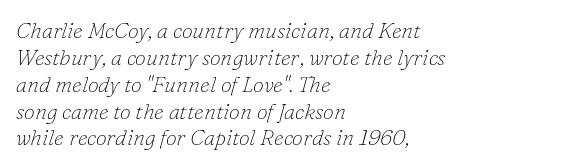
Q: Is the text bold? A: No.
Q: Is the text italic (slanted)? A: Yes, it leans right by about 16 degrees.
Q: Is the text underlined? A: No.
Q: How is the paragraph aligned? A: Left-aligned.
Q: Is the spacing between letters normal or unusually wide? A: Normal.
